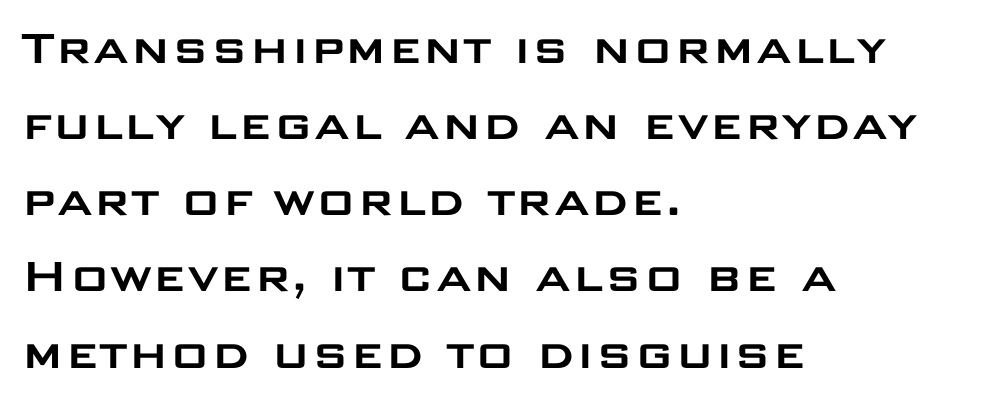
The image shows 54 px wide sans-serif type, upright; set left-aligned, normal line spacing (1.41x), normal letter spacing, not underlined; low stroke contrast and a large x-height.
